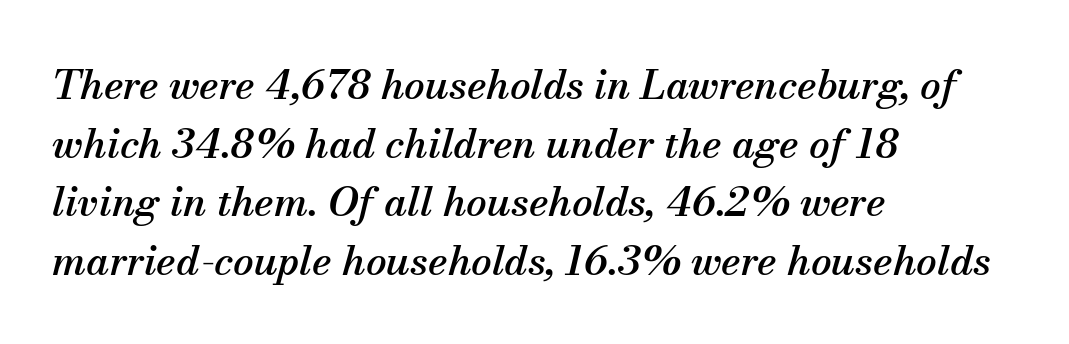
Q: Is the text italic (slanted)? A: Yes, it leans right by about 13 degrees.
Q: Is the typeface a serif or a sans-serif typeface? A: Serif.
Q: Is the text underlined? A: No.
Q: How is the paragraph aligned? A: Left-aligned.
Q: Is the spacing between letters normal or unusually wide? A: Normal.
Q: Is the spacing between lines tight, normal or loose? A: Normal.
Q: Width (condensed, normal, or wide)? A: Normal.
Q: Stroke contrast? A: Medium.
Q: x-height? A: Small.
Q: Monospaced? A: No.
